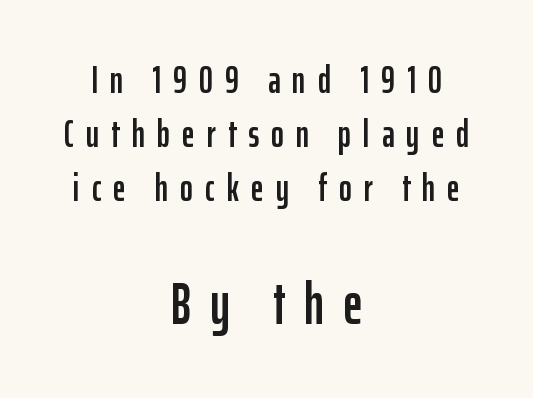
The image shows 59 px condensed sans-serif type, upright; set centered, normal line spacing (1.38x), unusually wide letter spacing (+0.31 em), not underlined; the second (bottom) block is 1.51x larger; low stroke contrast and a medium x-height.
